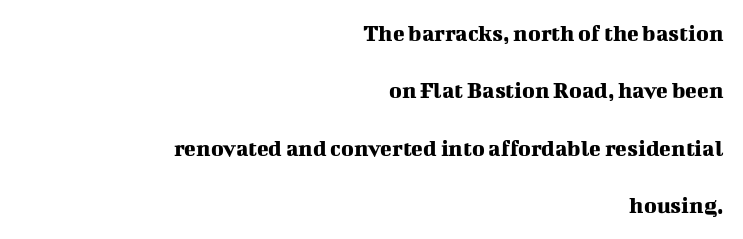
The lettering stays uniformly vertical, giving the passage a roman look. The ragged edge is on the left, which tells us the setting is flush right. Each word holds together tightly as a unit, with standard inter-letter gaps. The strip under each line holds only bare page. A typesetter would call this leading open, well beyond the default.
